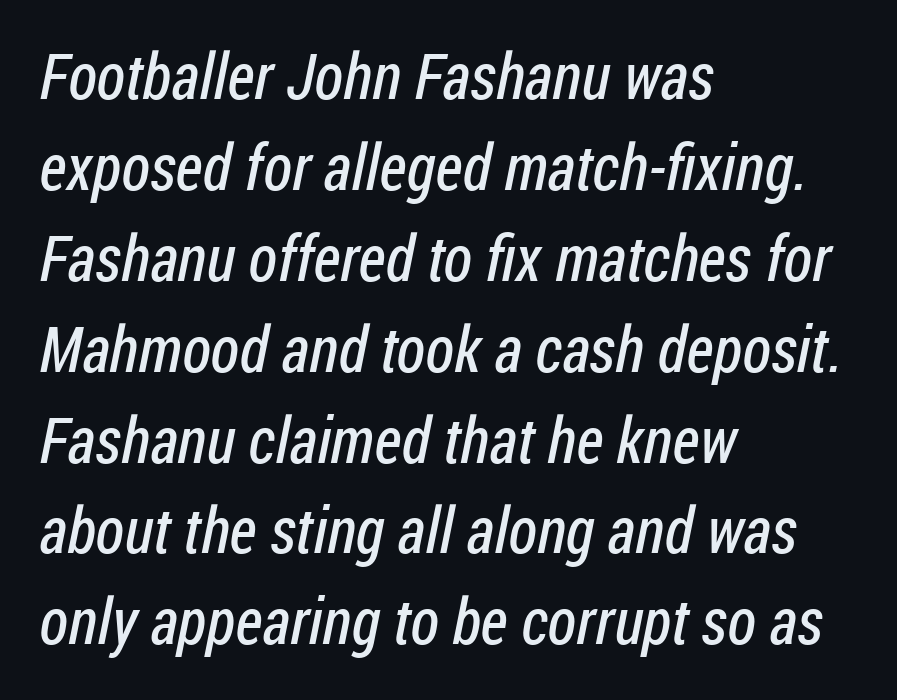
{"serif": "no", "bold": "no", "weight": "regular", "width": "condensed", "stroke_contrast": "low", "x_height": "medium", "monospaced": "no", "underline": "no", "align": "left", "line_spacing": "normal", "line_spacing_ratio": 1.42, "letter_spacing": "normal", "letter_spacing_em": 0.0, "glyph_px": 64}
